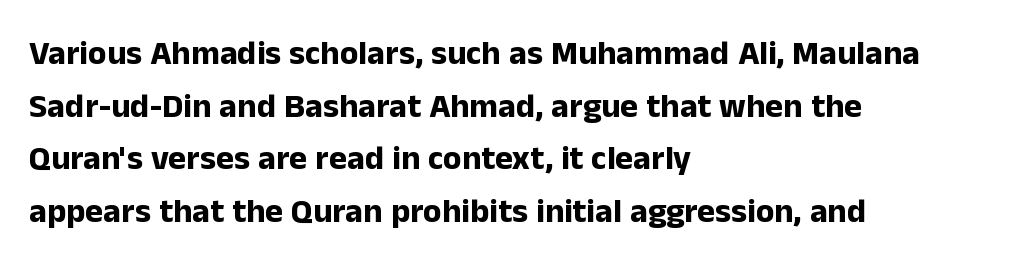
{"serif": "no", "italic": "no", "bold": "yes", "weight": "bold", "width": "normal", "stroke_contrast": "low", "x_height": "medium", "monospaced": "no", "underline": "no", "align": "left", "line_spacing": "normal", "line_spacing_ratio": 1.55, "letter_spacing": "normal", "letter_spacing_em": 0.0, "glyph_px": 34}
